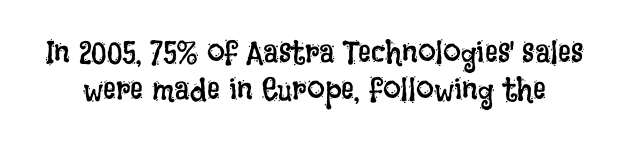
Nobody touched the tracking dial on this one. Note the varied advance widths — an 'i' is clearly narrower than an 'm'. Vertical strokes here are truly vertical. Counters stay open thanks to moderate or lighter strokes. Bare-footed words on every line.
